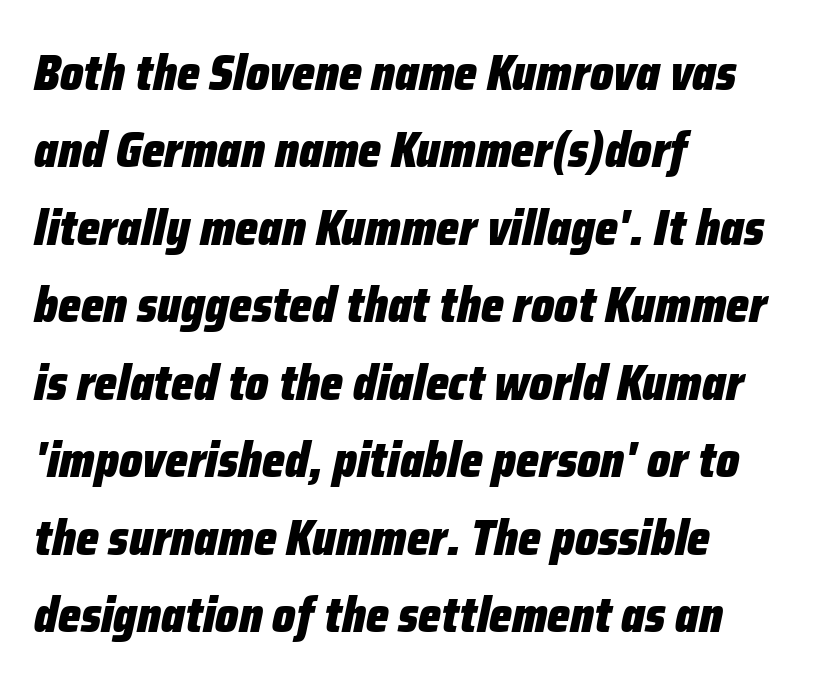
Q: Is the text bold? A: Yes.
Q: Is the text italic (slanted)? A: Yes, it leans right by about 12 degrees.
Q: Is the text underlined? A: No.
Q: How is the paragraph aligned? A: Left-aligned.
Q: Is the spacing between letters normal or unusually wide? A: Normal.
Q: Is the spacing between lines tight, normal or loose? A: Normal.
Q: Width (condensed, normal, or wide)? A: Condensed.
Q: Stroke contrast? A: Low.
Q: x-height? A: Medium.
Q: Monospaced? A: No.
